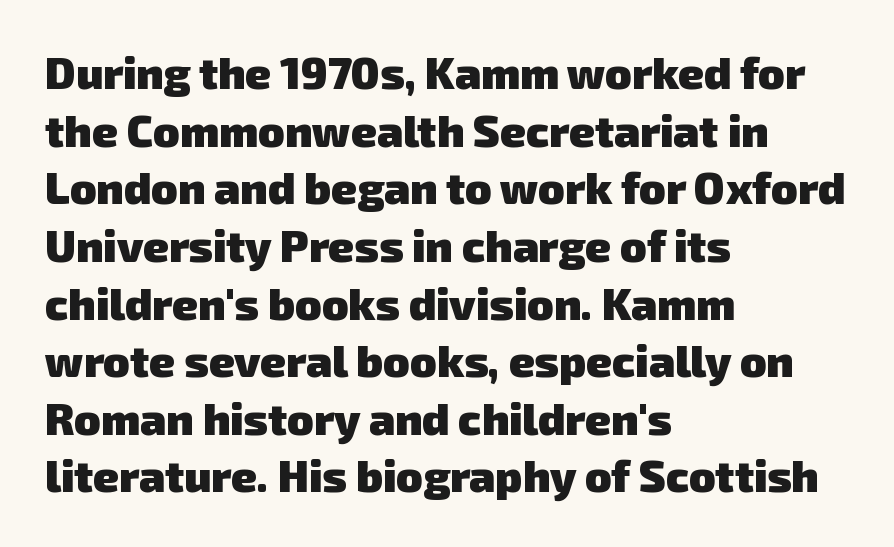
The image shows 44 px heavy sans-serif type; set left-aligned, normal line spacing (1.31x), normal letter spacing, not underlined; low stroke contrast and a medium x-height.
